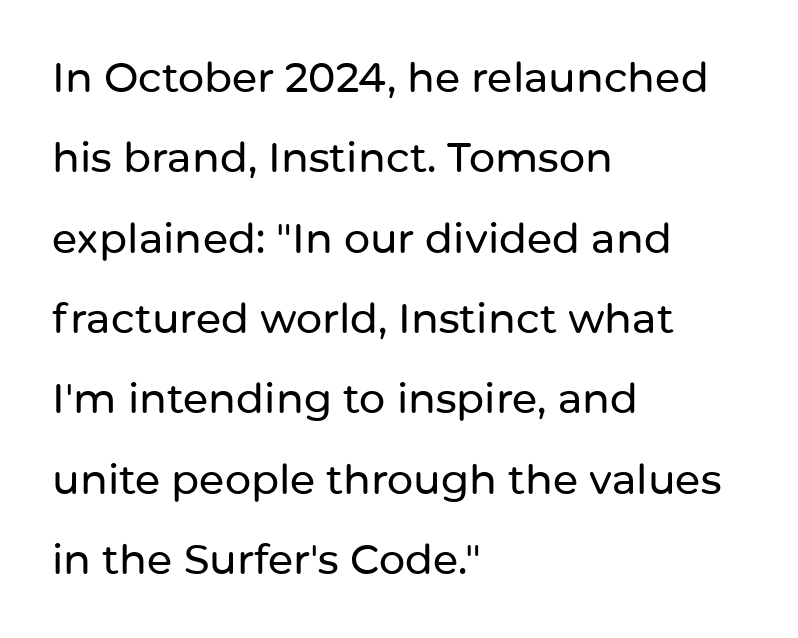
The image shows 41 px sans-serif type, upright; set left-aligned, loose line spacing (1.96x), normal letter spacing, not underlined; low stroke contrast and a medium x-height.
